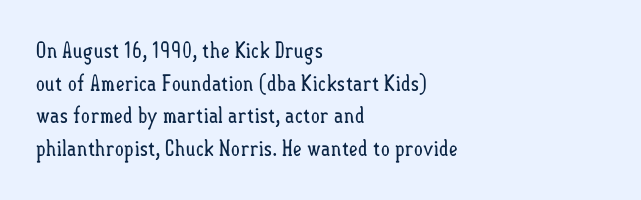
The image shows 22 px text type, upright; set left-aligned, normal line spacing (1.48x), normal letter spacing, not underlined.
